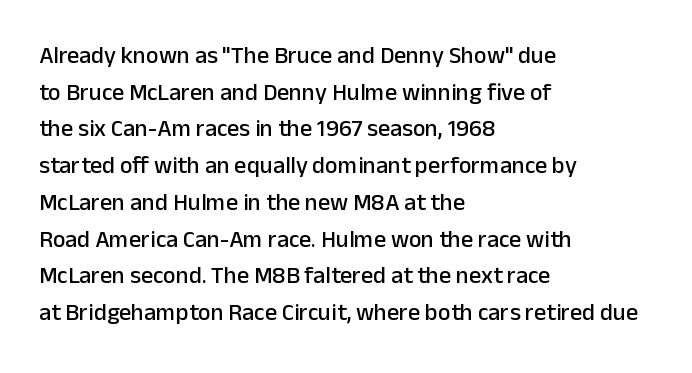
Unlike italic type, these characters show no tilt at all. Glyph-to-glyph distance matches everyday printed text. The line-height multiplier appears to be the usual default. The rag falls on the right side of this text block.
